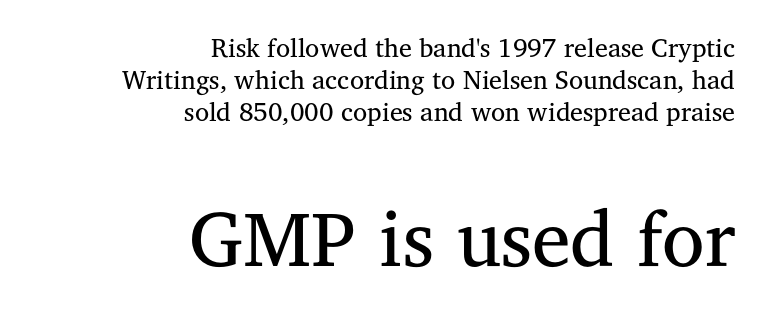
Q: Is the text bold? A: No.
Q: Is the text italic (slanted)? A: No, it is upright.
Q: Is the typeface a serif or a sans-serif typeface? A: Serif.
Q: Is the text underlined? A: No.
Q: How is the paragraph aligned? A: Right-aligned.
Q: Is the spacing between letters normal or unusually wide? A: Normal.
Q: Which block of text is set in a larger size, the first (top) or the second (bottom)? A: The second (bottom) one.
Q: Width (condensed, normal, or wide)? A: Normal.
Q: Stroke contrast? A: Medium.
Q: x-height? A: Medium.
Q: Monospaced? A: No.
